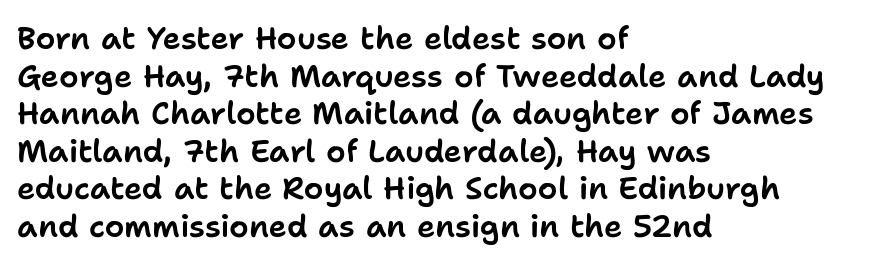
{"serif": "no", "italic": "no", "width": "normal", "stroke_contrast": "low", "x_height": "medium", "monospaced": "no", "underline": "no", "align": "left", "line_spacing_ratio": 1.21, "letter_spacing": "normal", "letter_spacing_em": 0.0, "glyph_px": 31}
